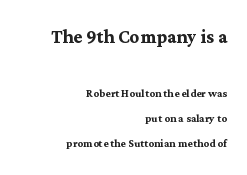
Q: Is the text bold? A: Yes.
Q: Is the text italic (slanted)? A: No, it is upright.
Q: Is the text underlined? A: No.
Q: How is the paragraph aligned? A: Right-aligned.
Q: Is the spacing between letters normal or unusually wide? A: Normal.
Q: Which block of text is set in a larger size, the first (top) or the second (bottom)? A: The first (top) one.
